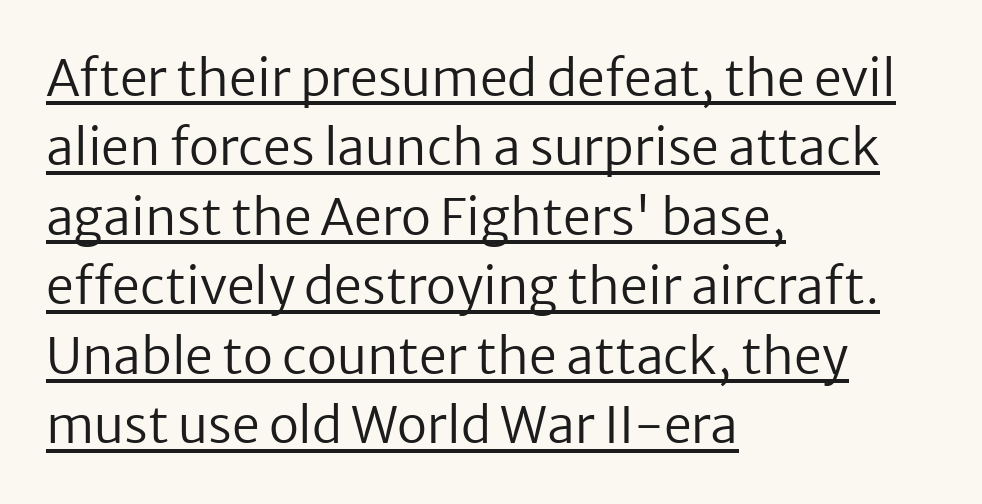
Spacing verdict: proportional, widths tailored to each character. The letters stand straight up with perfectly vertical stems. Typographically, this falls in the sans-serif category. Leading matches the norm, producing a regular column. The strokes carry an ordinary text weight at most.
